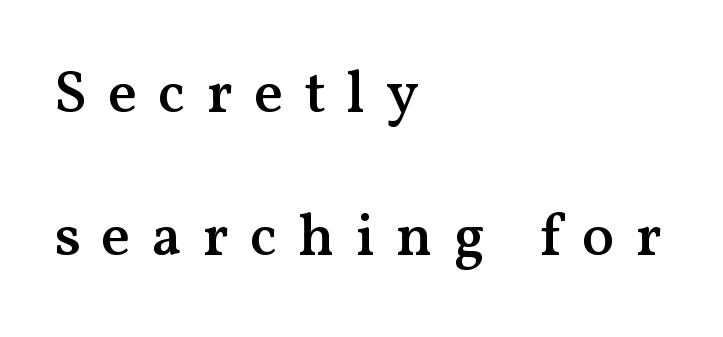
The image shows 60 px semibold serif type, upright; set left-aligned, loose line spacing (2.39x), unusually wide letter spacing (+0.35 em), not underlined; medium stroke contrast and a medium x-height.
